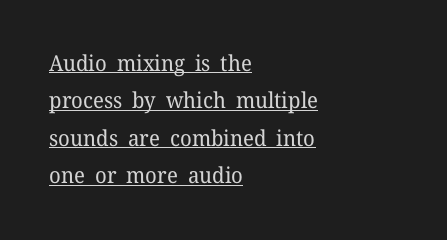
The image shows 22 px text type, upright; set left-aligned, normal line spacing (1.7x), normal letter spacing, underlined.
